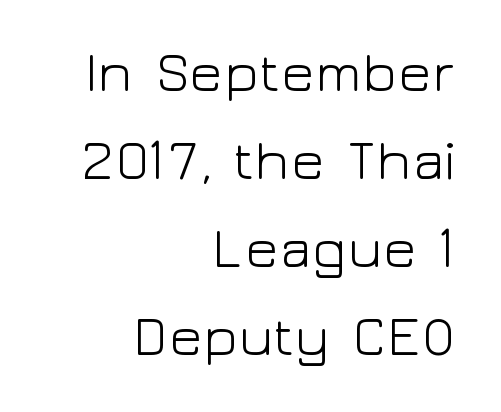
{"serif": "no", "italic": "no", "bold": "no", "weight": "light", "width": "wide", "stroke_contrast": "low", "x_height": "medium", "monospaced": "no", "underline": "no", "align": "right", "line_spacing": "normal", "line_spacing_ratio": 1.57, "letter_spacing": "normal", "letter_spacing_em": 0.0, "glyph_px": 56}
